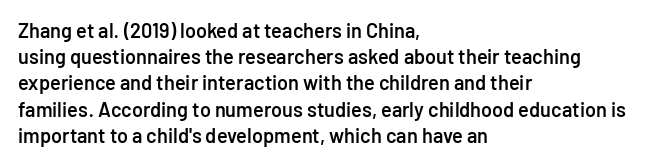
In terms of letterspacing, this is plain default setting. Leftover space on each line is placed entirely after the last word. When letters stand straight like this, we call the style roman or upright. Firm but not heavy-handed strokes: this text is semibold.
